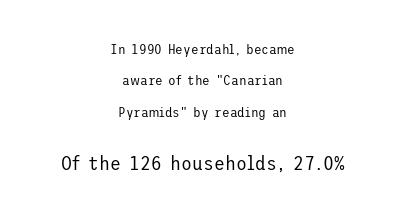
Q: Is the text bold? A: No.
Q: Is the text italic (slanted)? A: No, it is upright.
Q: Is the text underlined? A: No.
Q: How is the paragraph aligned? A: Centered.
Q: Is the spacing between letters normal or unusually wide? A: Normal.
Q: Is the spacing between lines tight, normal or loose? A: Loose.
Q: Which block of text is set in a larger size, the first (top) or the second (bottom)? A: The second (bottom) one.
